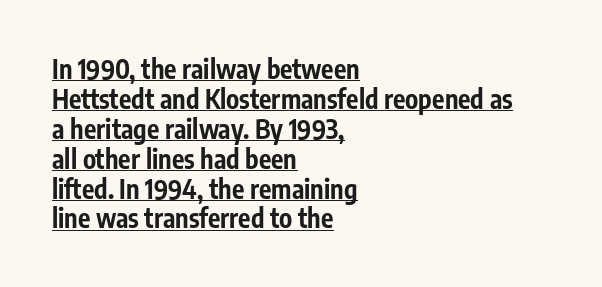
The horizontal fit of the characters is conventional and even. In designer terms, the underline attribute is active on this setting. When letters stand straight like this, we call the style roman or upright. The lines are quadded left.
